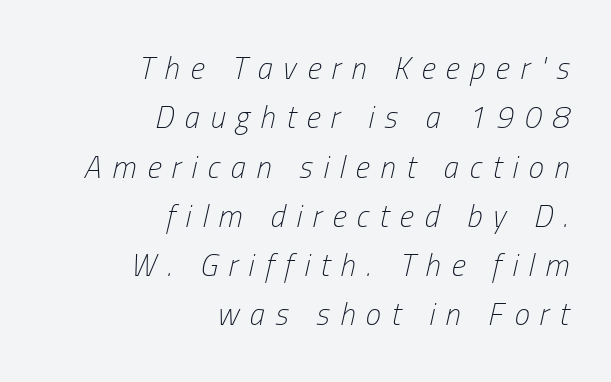
Q: Is the text bold? A: No.
Q: Is the text italic (slanted)? A: Yes, it leans right by about 13 degrees.
Q: Is the text underlined? A: No.
Q: How is the paragraph aligned? A: Right-aligned.
Q: Is the spacing between letters normal or unusually wide? A: Unusually wide.
Q: Is the spacing between lines tight, normal or loose? A: Normal.
Q: Width (condensed, normal, or wide)? A: Condensed.
Q: Stroke contrast? A: Low.
Q: x-height? A: Medium.
Q: Monospaced? A: No.
